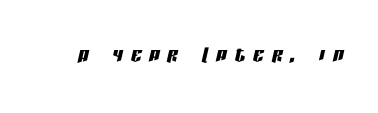
{"italic": "yes", "lean": "right", "slant_degrees": 13, "underline": "no", "letter_spacing": "wide", "letter_spacing_em": 0.31, "glyph_px": 26}
